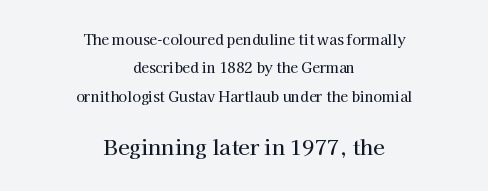
Caption: upper text group reduced, lower text group enlarged. Posture: upright roman. Visually the block forms a symmetrical silhouette, jagged on both flanks. Quick note: interline space is abundant. Look at the tracking — it's just the regular setting, nothing added. Rule under the text: the space is simply empty.
